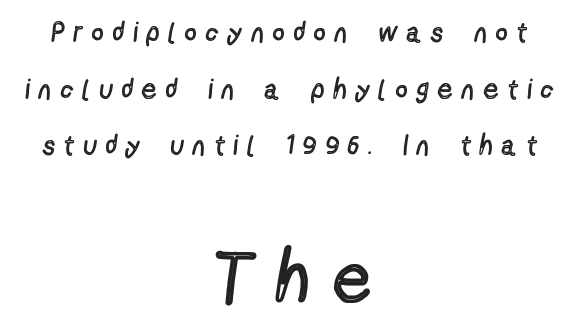
The image shows 71 px regular-weight, condensed sans-serif type; set centered, loose line spacing (2.02x), unusually wide letter spacing (+0.36 em), not underlined; the second (bottom) block is 2.54x larger; a medium x-height.
